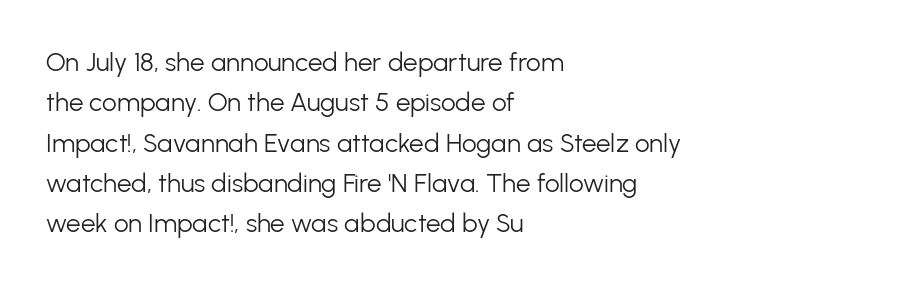
Q: Is the text bold? A: No.
Q: Is the text italic (slanted)? A: No, it is upright.
Q: Is the text underlined? A: No.
Q: How is the paragraph aligned? A: Left-aligned.
Q: Is the spacing between letters normal or unusually wide? A: Normal.
Q: Is the spacing between lines tight, normal or loose? A: Normal.
